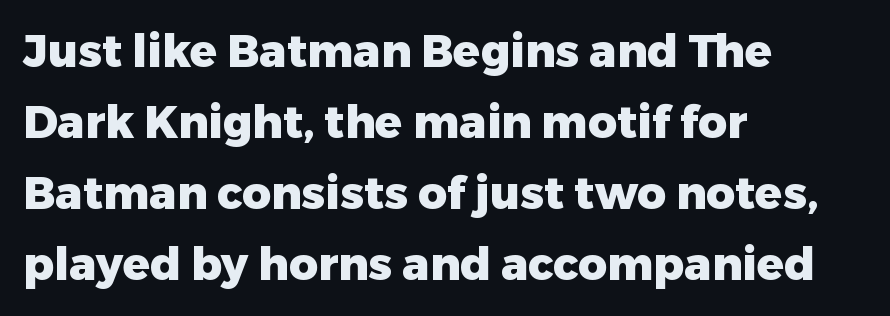
Each row of text sits above clean, open space. A full-strength bold gives these letters their thick strokes. Compared with typical body copy, the letter spacing here is the same. The line-height multiplier appears to be the usual default. Unlike italic type, these characters show no tilt at all. The font family rendered here belongs to the sans-serif group.
